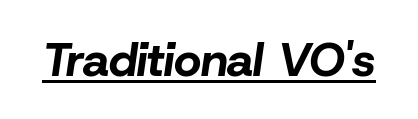
Q: Is the text bold? A: Yes.
Q: Is the text italic (slanted)? A: Yes, it leans right by about 8 degrees.
Q: Is the text underlined? A: Yes.
Q: Is the spacing between letters normal or unusually wide? A: Normal.
Q: Width (condensed, normal, or wide)? A: Normal.
Q: Stroke contrast? A: Low.
Q: x-height? A: Medium.
Q: Monospaced? A: No.
